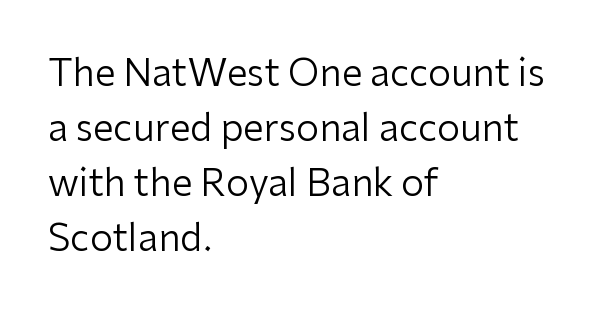
Counters stay open thanks to moderate or lighter strokes. Observe the absence of serifs on each vertical stroke in this sample. Rendered with straight, roman letterforms. The compositor pushed each line to the left boundary.
